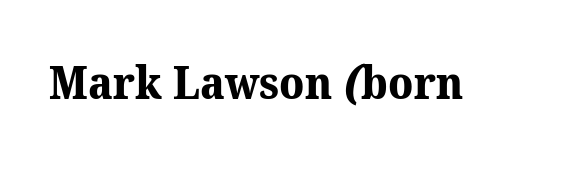
{"serif": "yes", "bold": "yes", "weight": "bold", "width": "normal", "stroke_contrast": "medium", "x_height": "medium", "monospaced": "no", "underline": "no", "letter_spacing": "normal", "letter_spacing_em": 0.0, "glyph_px": 46}
